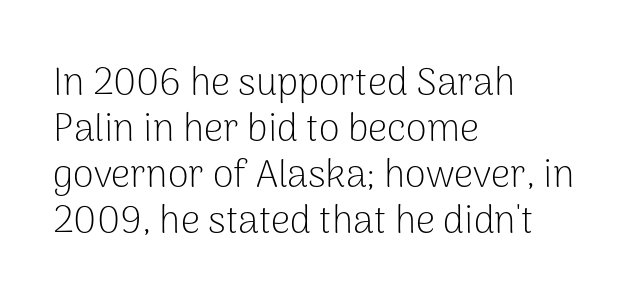
{"serif": "no", "italic": "no", "bold": "no", "weight": "light", "width": "normal", "stroke_contrast": "low", "x_height": "medium", "monospaced": "no", "underline": "no", "align": "left", "line_spacing_ratio": 1.21, "letter_spacing": "normal", "letter_spacing_em": 0.0, "glyph_px": 38}
